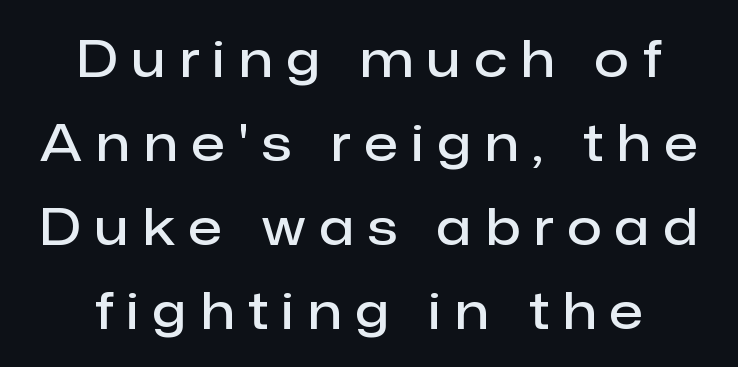
Centered paragraph, ragged on both sides. These lines are composed in type without serifs. Descender tails drop into unmarked territory. This is the regular roman posture of the typeface. The block of text has a typical density, with ordinary space between rows. These lines are rendered in a variable-pitch font.
